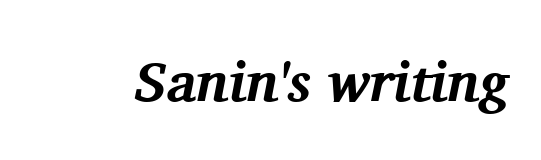
How heavy is the stroke? Heavy — this is a bold. Descender tails drop into unmarked territory. The specimen reads as italic at a glance. Little horizontal feet cap the strokes, marking this as serif type. Is this a fixed-width face? No — the glyphs have proportional, varying widths. Default kerning and tracking; the words read as compact shapes.
